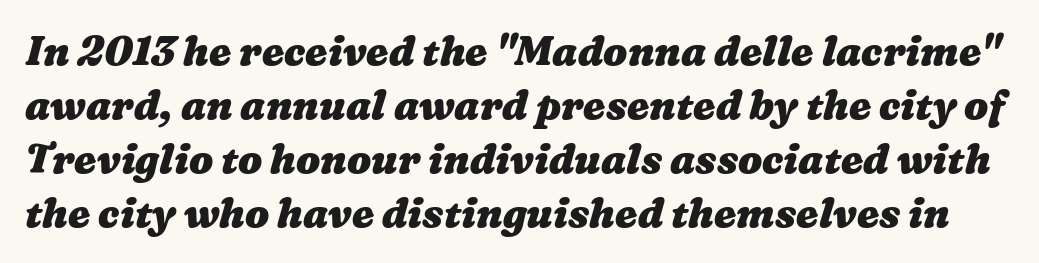
{"bold": "yes", "weight": "heavy", "width": "wide", "stroke_contrast": "medium", "x_height": "medium", "monospaced": "no", "underline": "no", "line_spacing": "normal", "line_spacing_ratio": 1.35, "letter_spacing": "normal", "letter_spacing_em": 0.0, "glyph_px": 40}
